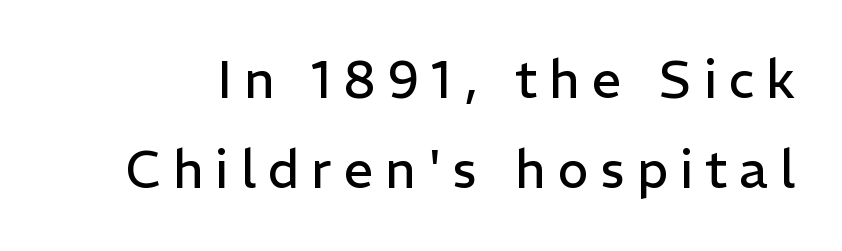
Q: Is the text bold? A: No.
Q: Is the text italic (slanted)? A: No, it is upright.
Q: Is the typeface a serif or a sans-serif typeface? A: Sans-serif.
Q: Is the text underlined? A: No.
Q: Is the spacing between letters normal or unusually wide? A: Unusually wide.
Q: Width (condensed, normal, or wide)? A: Normal.
Q: Stroke contrast? A: Low.
Q: x-height? A: Medium.
Q: Monospaced? A: No.
